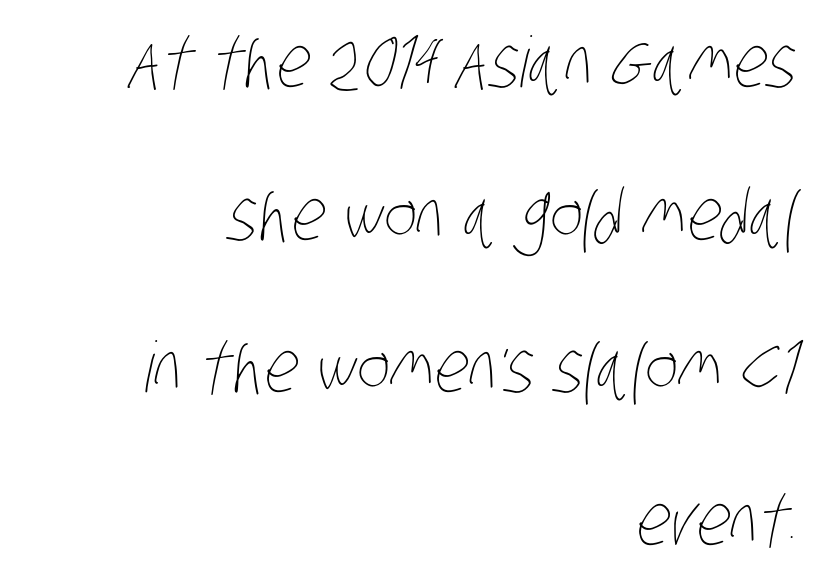
You could not count columns in this text — the font is proportionally spaced. A typesetter would call this zero additional tracking. The foot of each line stays bare and open. All the whitespace from short lines collects on the left.
